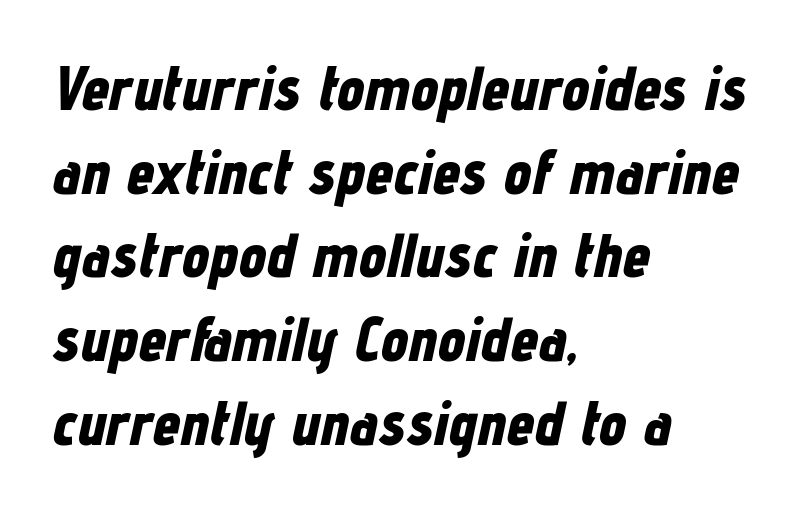
Character widths vary here, with narrow letters taking less room than wide ones. Weight: bold. The paragraph shown leans on its left margin. Descenders are the only things crossing below the line. This sample uses an oblique cut, with every glyph tilted off the vertical. The face used here is rendered with its standard letterfit.
